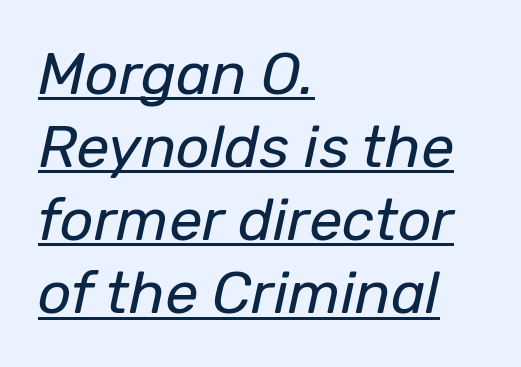
The image shows 59 px regular-weight type, italic (leaning right); set left-aligned, line spacing 1.24x, normal letter spacing, underlined; low stroke contrast and a medium x-height.
